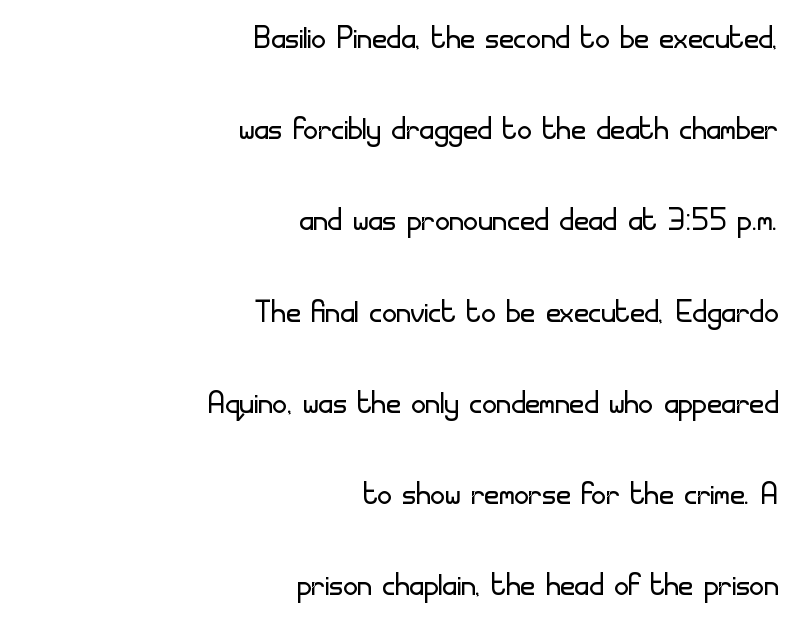
Q: Is the text bold? A: No.
Q: Is the text italic (slanted)? A: No, it is upright.
Q: Is the typeface a serif or a sans-serif typeface? A: Sans-serif.
Q: Is the text underlined? A: No.
Q: How is the paragraph aligned? A: Right-aligned.
Q: Is the spacing between letters normal or unusually wide? A: Normal.
Q: Is the spacing between lines tight, normal or loose? A: Loose.
Q: Width (condensed, normal, or wide)? A: Normal.
Q: Stroke contrast? A: Low.
Q: x-height? A: Small.
Q: Monospaced? A: No.
